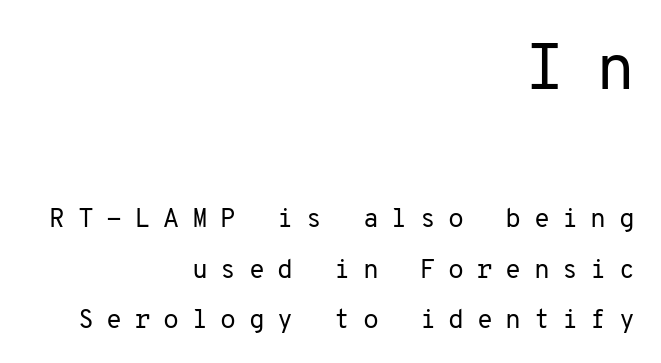
Honestly, the letter spacing is so wide it's the main thing you notice. The strokes are not fattened; the text isn't bold. The typesetter chose a ragged-left arrangement here. A typesetter would mark this as roman, not italic. Observe the absence of serifs on each vertical stroke in this sample.
